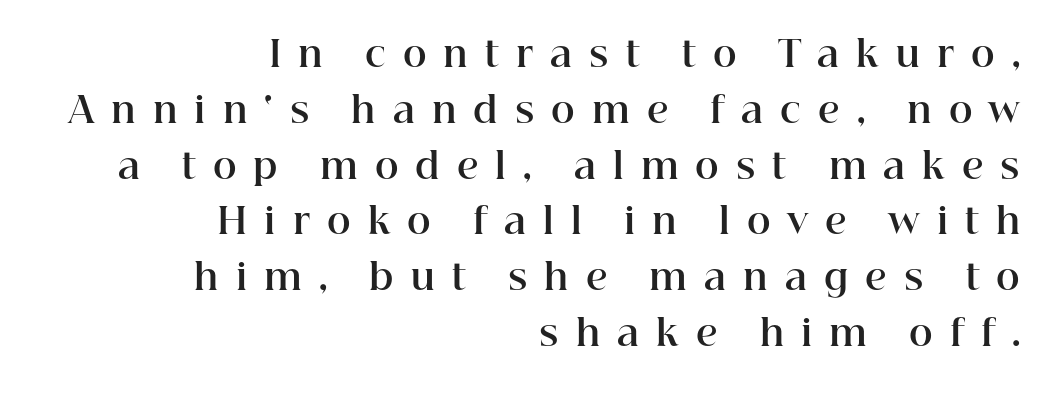
{"serif": "yes", "italic": "no", "bold": "yes", "weight": "bold", "width": "normal", "stroke_contrast": "high", "x_height": "medium", "monospaced": "no", "underline": "no", "align": "right", "line_spacing": "normal", "line_spacing_ratio": 1.55, "letter_spacing": "wide", "letter_spacing_em": 0.47, "glyph_px": 36}
